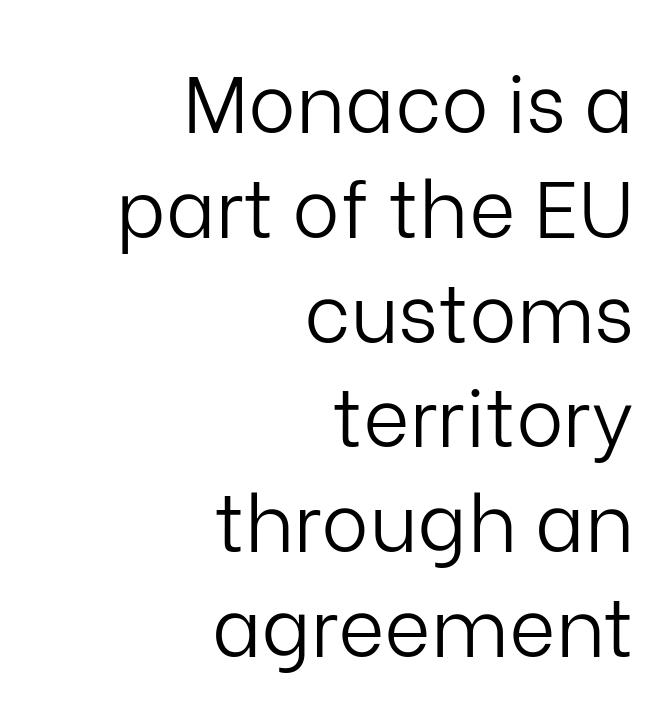
{"serif": "no", "italic": "no", "bold": "no", "weight": "light", "width": "normal", "stroke_contrast": "low", "x_height": "medium", "monospaced": "no", "underline": "no", "align": "right", "line_spacing": "normal", "line_spacing_ratio": 1.31, "letter_spacing": "normal", "letter_spacing_em": 0.0, "glyph_px": 80}
